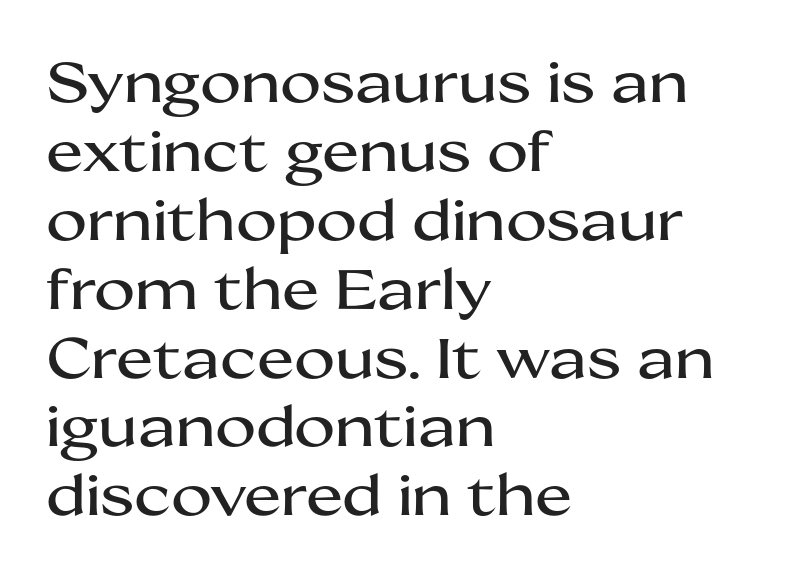
Q: Is the text italic (slanted)? A: No, it is upright.
Q: Is the text underlined? A: No.
Q: How is the paragraph aligned? A: Left-aligned.
Q: Is the spacing between letters normal or unusually wide? A: Normal.
Q: Width (condensed, normal, or wide)? A: Wide.
Q: Stroke contrast? A: Medium.
Q: x-height? A: Medium.
Q: Monospaced? A: No.
